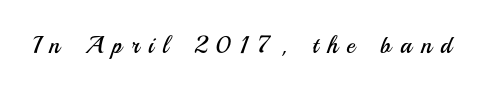
The image shows 24 px text type; set unusually wide letter spacing (+0.38 em), not underlined.
